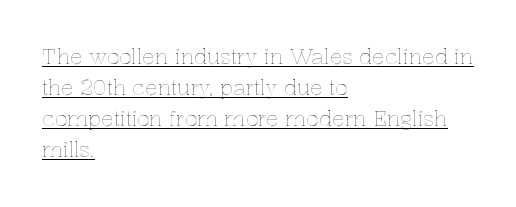
Italic: no, the glyphs are upright roman. The line texture is even and compact thanks to regular tracking. Notice how descenders clear the ascenders below comfortably — that's standard leading. The rendering anchors every line to the left-hand side. You can see a thin bar hugging the bottom of the glyphs.
